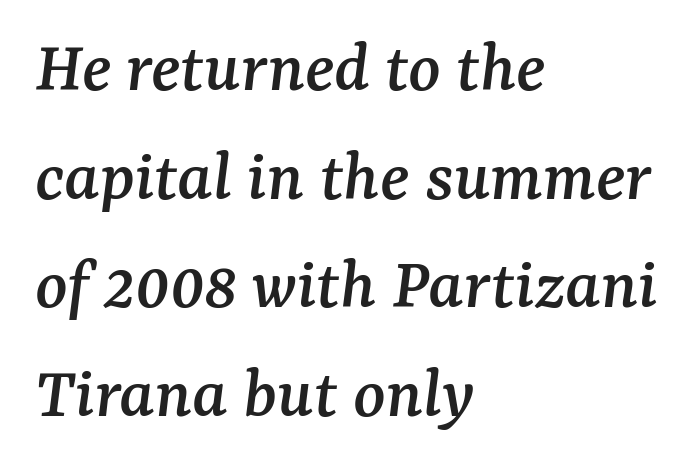
This sample is left-justified, so line endings fall wherever the words run out. Nobody drew a line under any word here. The tracking reads as untouched default to a designer's eye. The letters advance in unequal steps, a hallmark of proportional type. The lettering tilts uniformly, giving the passage an italic look. Serifs: yes, visible at the terminals of the letterforms.
